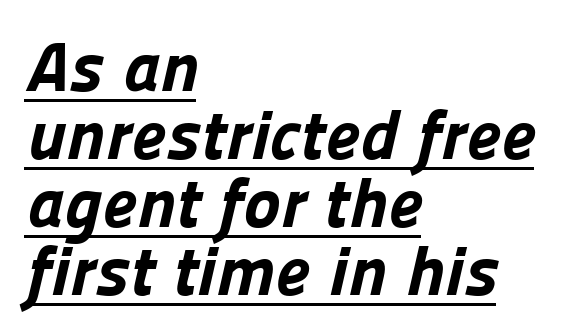
{"serif": "no", "bold": "yes", "weight": "bold", "width": "normal", "stroke_contrast": "low", "x_height": "medium", "monospaced": "no", "underline": "yes", "align": "left", "line_spacing": "tight", "line_spacing_ratio": 0.97, "letter_spacing": "normal", "letter_spacing_em": 0.0, "glyph_px": 70}
